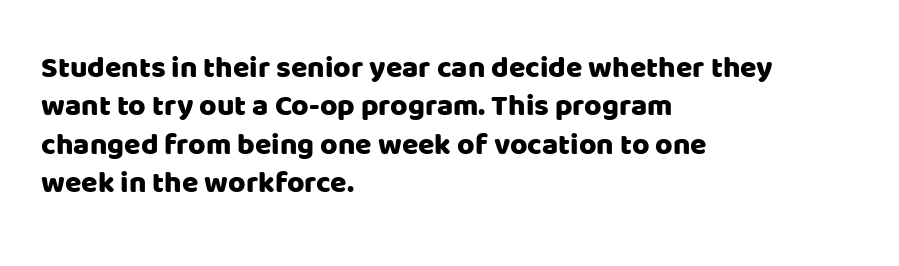
The image shows 30 px sans-serif type, upright; set left-aligned, normal line spacing (1.28x), normal letter spacing, not underlined; low stroke contrast and a large x-height.
